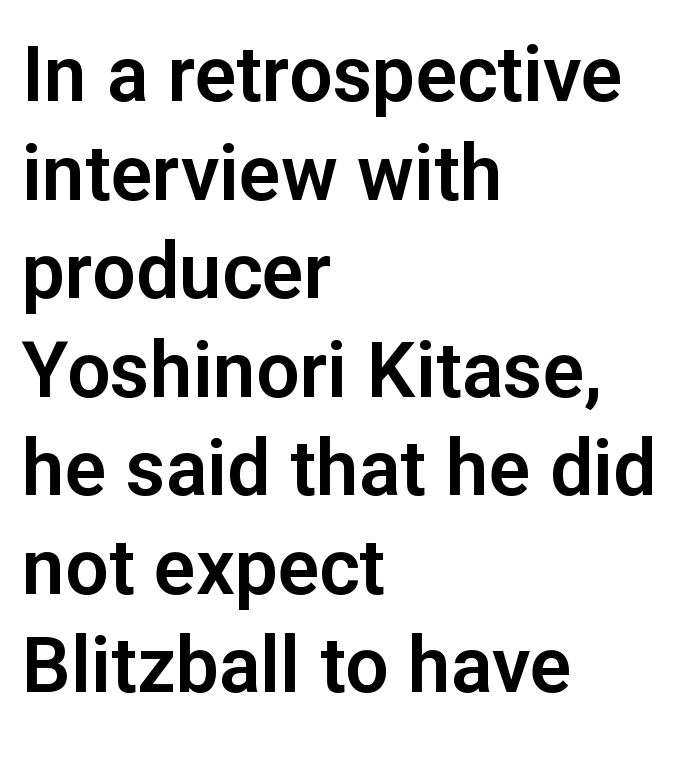
{"serif": "no", "italic": "no", "width": "normal", "stroke_contrast": "low", "x_height": "medium", "monospaced": "no", "underline": "no", "align": "left", "line_spacing": "normal", "line_spacing_ratio": 1.28, "letter_spacing": "normal", "letter_spacing_em": 0.0, "glyph_px": 77}
